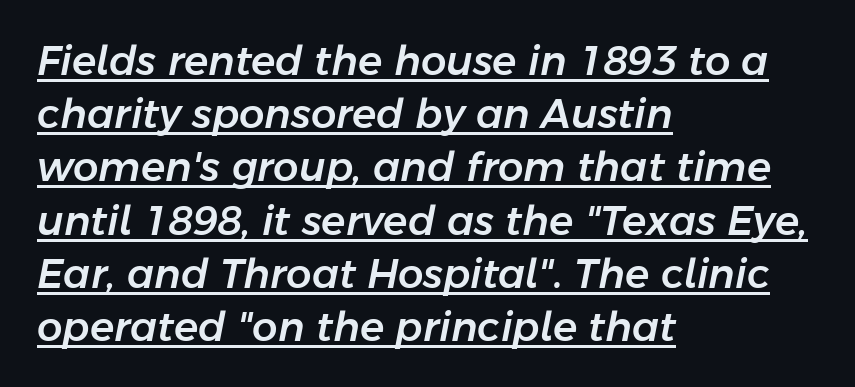
The image shows 40 px text type, italic (leaning right); set left-aligned, normal line spacing (1.33x), normal letter spacing, underlined; low stroke contrast and a medium x-height.
